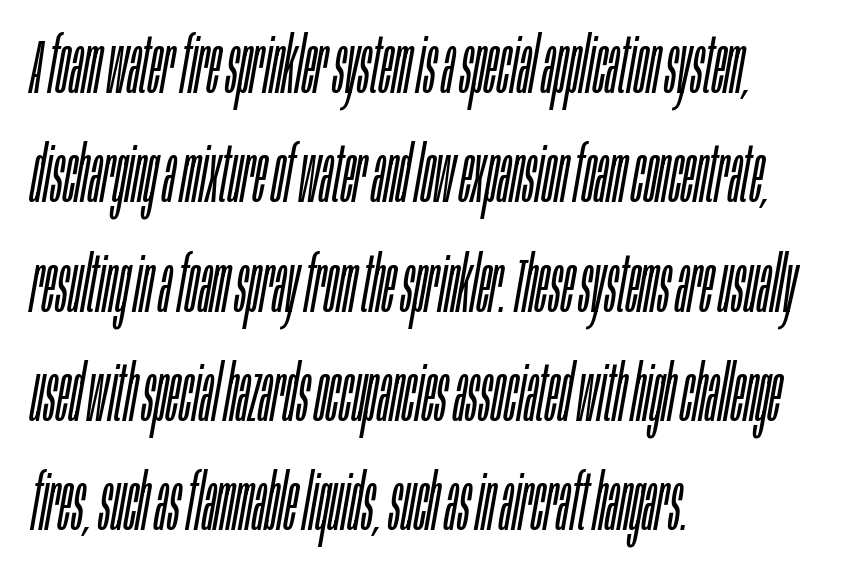
The image shows 77 px light, condensed type, italic (leaning right); set left-aligned, normal line spacing (1.42x), normal letter spacing, not underlined; low stroke contrast and a large x-height.
